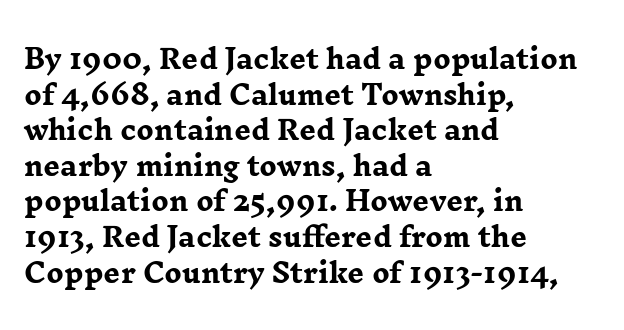
{"italic": "no", "bold": "yes", "underline": "no", "align": "left", "line_spacing": "normal", "line_spacing_ratio": 1.37, "letter_spacing": "normal", "letter_spacing_em": 0.0, "glyph_px": 26}
